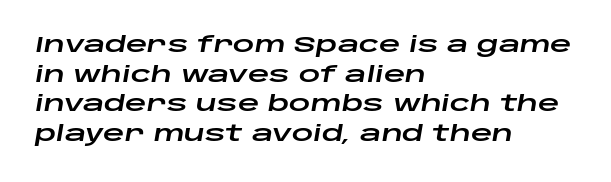
{"italic": "yes", "lean": "right", "slant_degrees": 10, "underline": "no", "align": "left", "line_spacing": "normal", "line_spacing_ratio": 1.41, "letter_spacing": "normal", "letter_spacing_em": 0.0, "glyph_px": 21}
